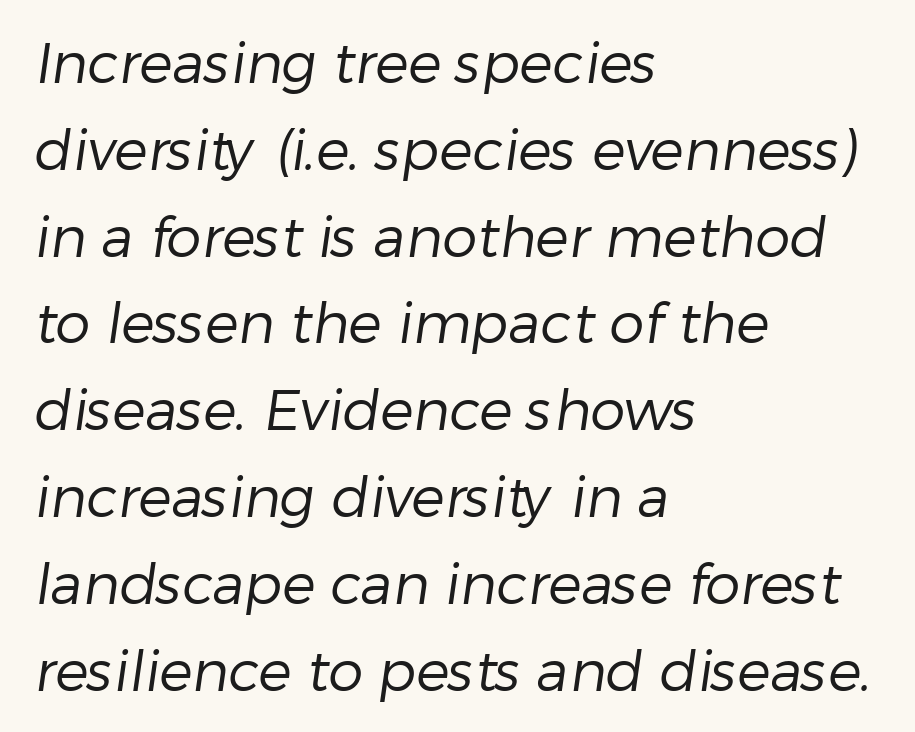
{"serif": "no", "bold": "no", "weight": "regular", "width": "normal", "stroke_contrast": "low", "x_height": "medium", "monospaced": "no", "underline": "no", "align": "left", "line_spacing": "normal", "line_spacing_ratio": 1.55, "letter_spacing": "normal", "letter_spacing_em": 0.0, "glyph_px": 56}
